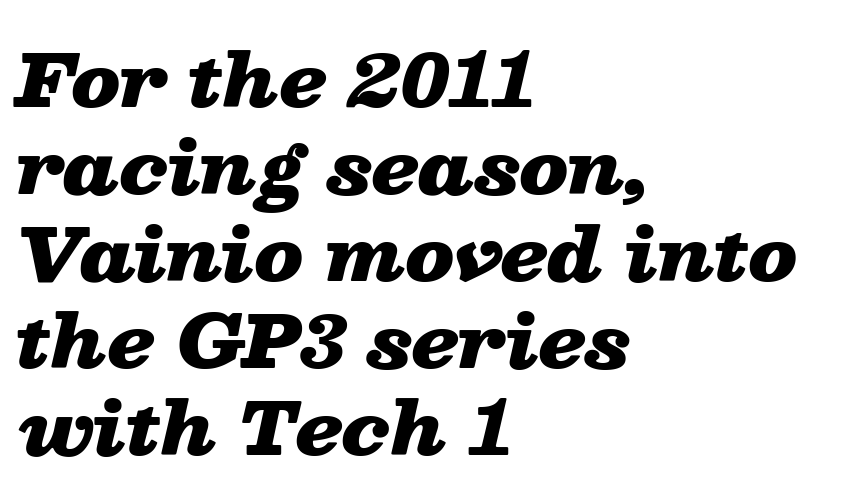
Q: Is the text bold? A: Yes.
Q: Is the text italic (slanted)? A: Yes, it leans right by about 13 degrees.
Q: Is the text underlined? A: No.
Q: How is the paragraph aligned? A: Left-aligned.
Q: Is the spacing between letters normal or unusually wide? A: Normal.
Q: Width (condensed, normal, or wide)? A: Wide.
Q: Stroke contrast? A: Low.
Q: x-height? A: Medium.
Q: Monospaced? A: No.
